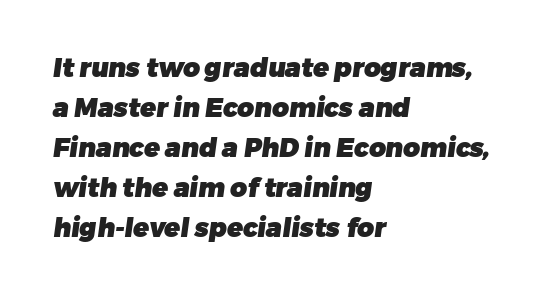
Between one letter and the next there's only the usual sliver of space. Students, observe: this is what conventionally led text looks like. The strokes are fattened all the way to bold. The text block is weighted toward the left margin, trailing off unevenly rightward. The area under the type is left untouched.
